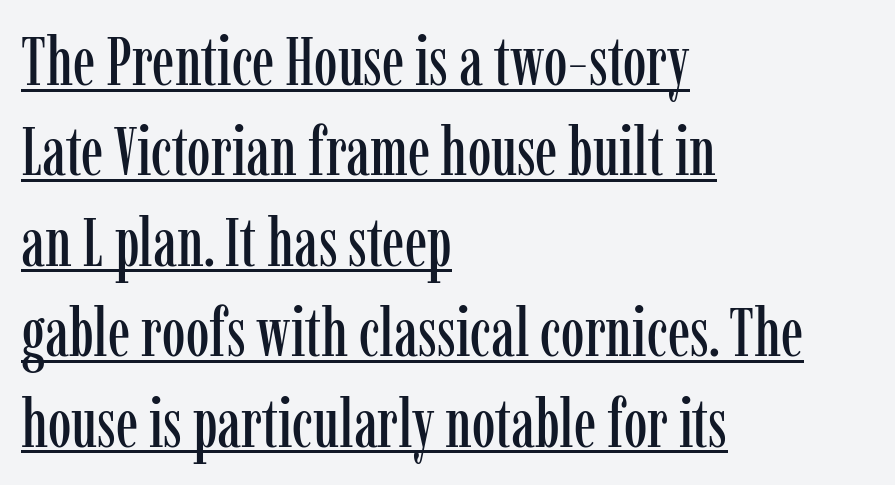
The passage shown is typeset with a serif family. What decoration does the sample have? An underline. Standard letterfit; no display-style spreading of the glyphs. The rendering anchors every line to the left-hand side. The lettering holds an erect, upright posture throughout. Summary of vertical rhythm: regular, with standard interline spacing.
